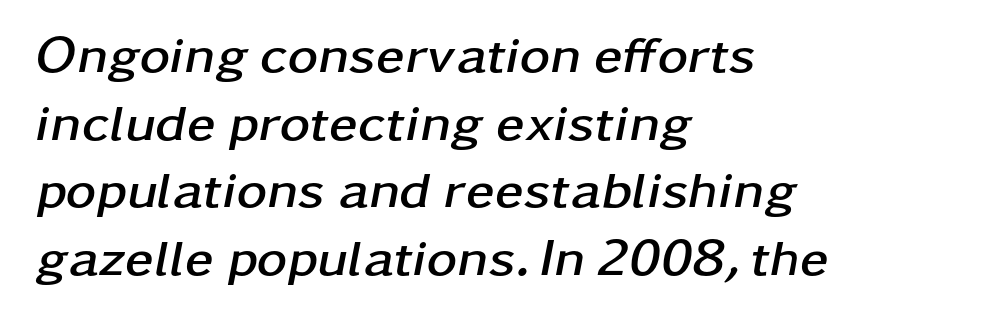
A student would call this left alignment; a typographer would say flush left, rag right. Any mark beneath the type? The region is blank. The passage shown is emphatically bold. Vertically, the passage feels balanced, rows spaced as you'd expect. A typesetter would call this zero additional tracking. Looking at the ascenders, they clearly lean.
